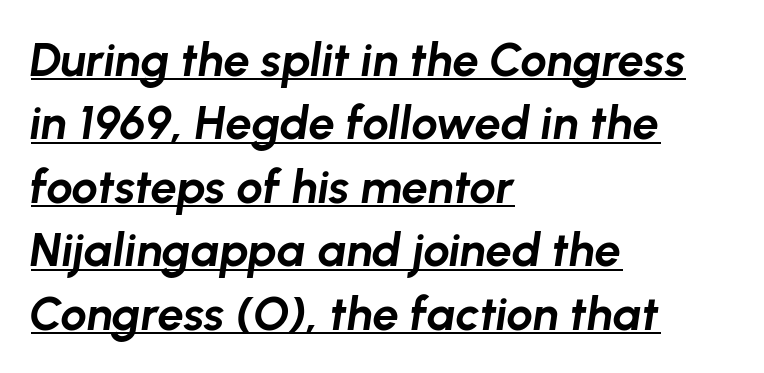
{"italic": "yes", "lean": "right", "slant_degrees": 8, "bold": "yes", "weight": "bold", "width": "normal", "stroke_contrast": "low", "x_height": "medium", "monospaced": "no", "underline": "yes", "align": "left", "line_spacing": "normal", "line_spacing_ratio": 1.35, "letter_spacing": "normal", "letter_spacing_em": 0.0, "glyph_px": 47}
